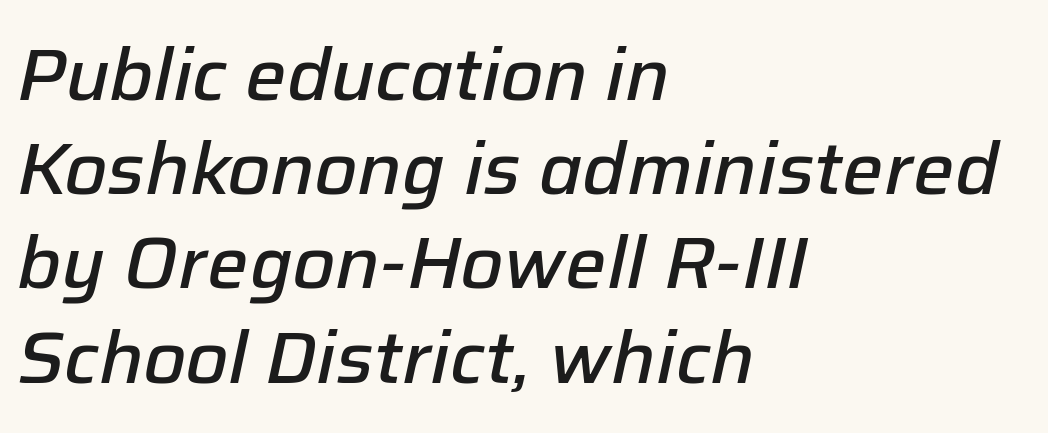
Horizontal bands of white between lines are of average thickness. Compared with typical body copy, the letter spacing here is the same. Underline: absent. The font's italic variant was chosen for this text.
